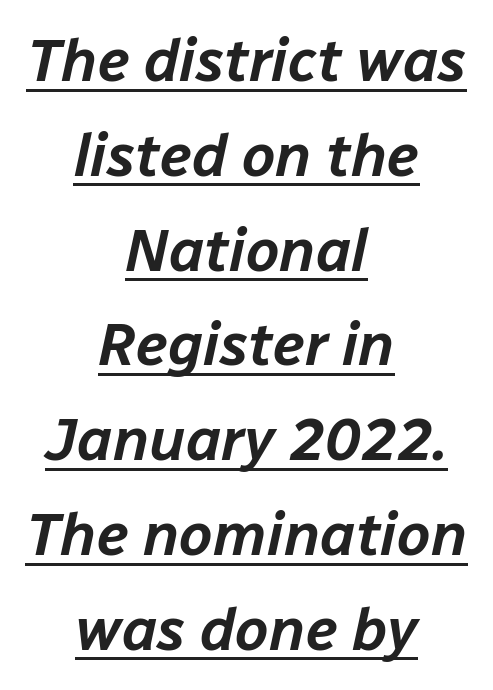
Is there an underline? Yes — a line sits under the letters. Casual observation: everything's sitting right in the middle. Spacing verdict: proportional, widths tailored to each character. Italic? Definitely — the glyphs are oblique.
